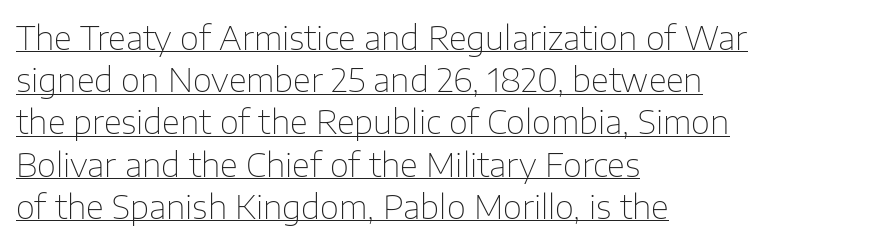
Q: Is the text bold? A: No.
Q: Is the text italic (slanted)? A: No, it is upright.
Q: Is the typeface a serif or a sans-serif typeface? A: Sans-serif.
Q: Is the text underlined? A: Yes.
Q: How is the paragraph aligned? A: Left-aligned.
Q: Is the spacing between letters normal or unusually wide? A: Normal.
Q: Is the spacing between lines tight, normal or loose? A: Normal.
Q: Width (condensed, normal, or wide)? A: Normal.
Q: Stroke contrast? A: Low.
Q: x-height? A: Medium.
Q: Monospaced? A: No.
